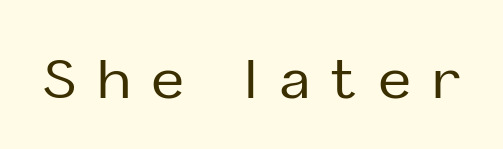
The image shows 55 px sans-serif type, upright; set unusually wide letter spacing (+0.4 em), not underlined; low stroke contrast and a medium x-height.
